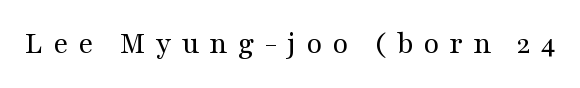
Nope, not italic — everything's standing straight. The passage shown is not bold in any degree. You could not count columns in this text — the font is proportionally spaced. The face used here is rendered with a markedly widened letterfit. Unmarked baselines from the first word to the last.
